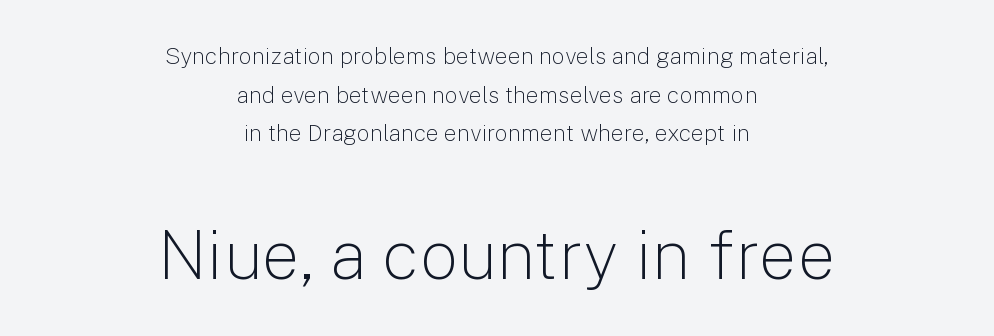
The image shows 68 px light sans-serif type, upright; set centered, normal line spacing (1.68x), normal letter spacing, not underlined; the second (bottom) block is 2.96x larger; low stroke contrast and a medium x-height.
